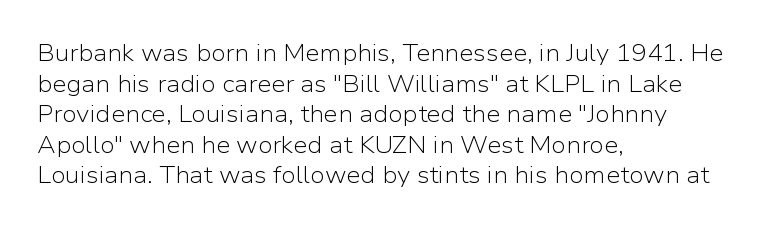
Q: Is the text bold? A: No.
Q: Is the text italic (slanted)? A: No, it is upright.
Q: Is the text underlined? A: No.
Q: How is the paragraph aligned? A: Left-aligned.
Q: Is the spacing between letters normal or unusually wide? A: Normal.
Q: Is the spacing between lines tight, normal or loose? A: Normal.
